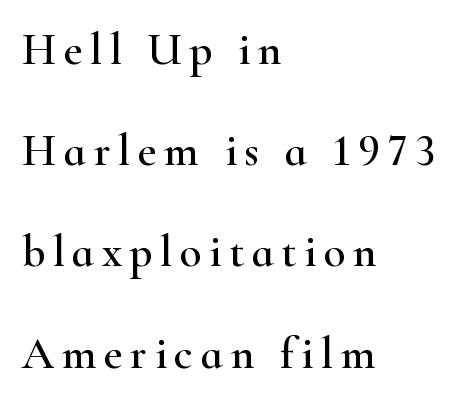
{"serif": "yes", "italic": "no", "width": "wide", "stroke_contrast": "high", "x_height": "small", "monospaced": "no", "underline": "no", "align": "left", "line_spacing": "loose", "line_spacing_ratio": 2.25, "glyph_px": 45}
